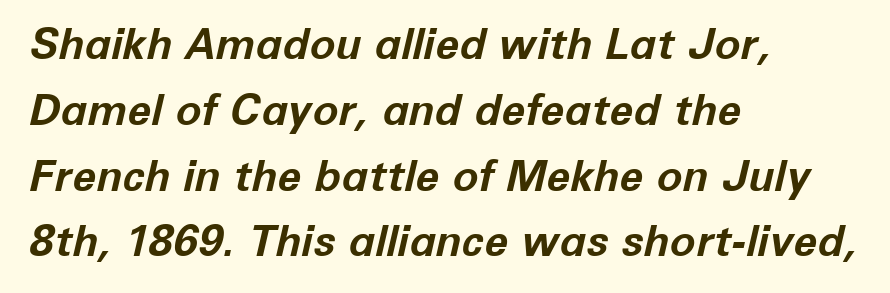
Q: Is the text bold? A: Yes.
Q: Is the text italic (slanted)? A: Yes, it leans right by about 12 degrees.
Q: Is the text underlined? A: No.
Q: How is the paragraph aligned? A: Left-aligned.
Q: Is the spacing between letters normal or unusually wide? A: Normal.
Q: Is the spacing between lines tight, normal or loose? A: Normal.
Q: Width (condensed, normal, or wide)? A: Normal.
Q: Stroke contrast? A: Low.
Q: x-height? A: Medium.
Q: Monospaced? A: No.
